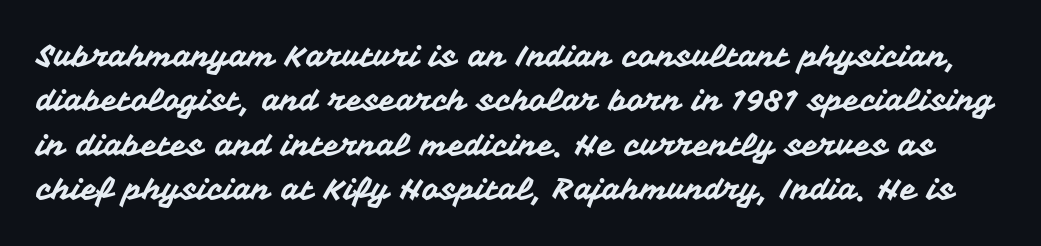
Q: Is the text italic (slanted)? A: Yes.
Q: Is the typeface a serif or a sans-serif typeface? A: Sans-serif.
Q: Is the text underlined? A: No.
Q: Is the spacing between letters normal or unusually wide? A: Normal.
Q: Is the spacing between lines tight, normal or loose? A: Normal.
Q: Width (condensed, normal, or wide)? A: Normal.
Q: Stroke contrast? A: Medium.
Q: x-height? A: Medium.
Q: Monospaced? A: No.
